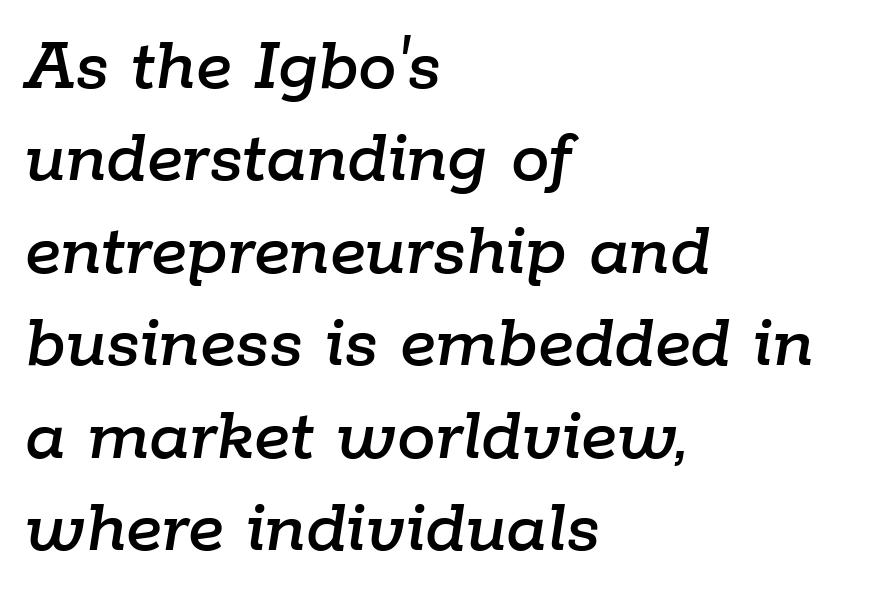
The image shows 77 px text type, italic (leaning right); set left-aligned, line spacing 1.2x, normal letter spacing, not underlined; low stroke contrast and a medium x-height.
